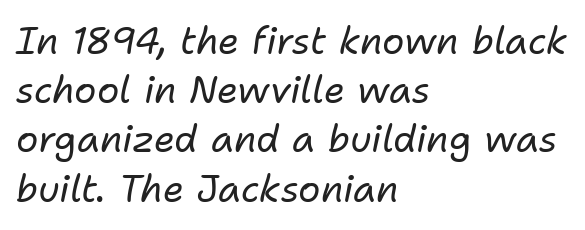
{"italic": "yes", "lean": "right", "slant_degrees": 11, "bold": "no", "weight": "regular", "width": "normal", "stroke_contrast": "low", "x_height": "medium", "monospaced": "no", "underline": "no", "align": "left", "line_spacing": "normal", "line_spacing_ratio": 1.33, "letter_spacing": "normal", "letter_spacing_em": 0.0, "glyph_px": 37}
